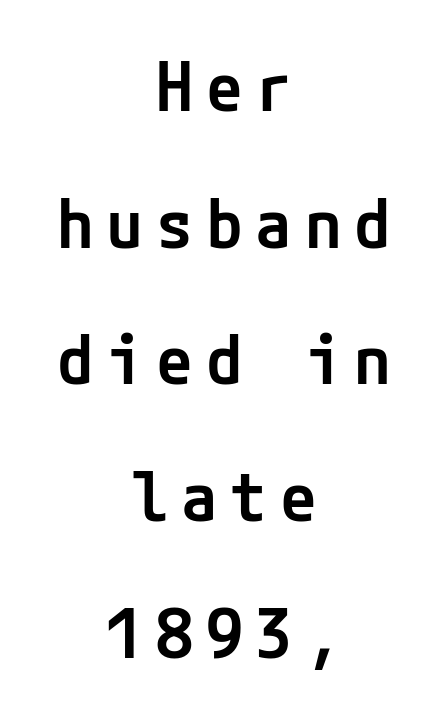
Every letter is mildly thick-stroked: semibold rather than bold. Every row of glyphs is offset so its center matches the block's center. The letters carry no serifs — their stems end cleanly without finishing strokes. In terms of posture, this sample is upright.
